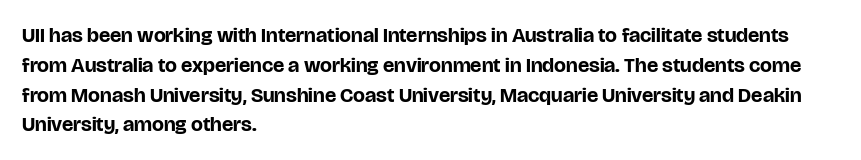
The image shows 21 px bold type, upright; set left-aligned, normal line spacing (1.42x), normal letter spacing, not underlined.
